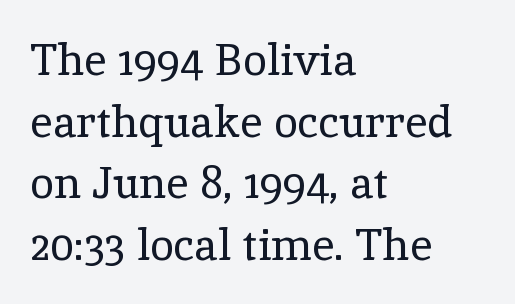
The image shows 44 px regular-weight serif type, upright; set left-aligned, normal line spacing (1.4x), normal letter spacing, not underlined; a medium x-height.
